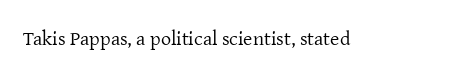
Posture: upright roman. Short note: letters normally spaced. The weight would be labelled regular, book, light, or lighter still. Lines of text with bare space underneath.
